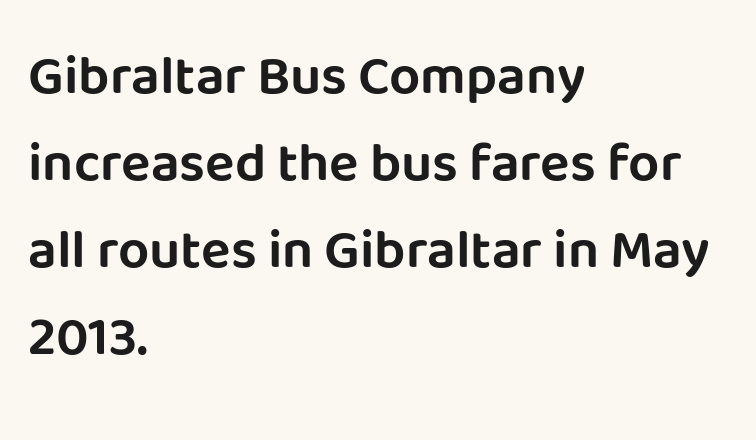
{"serif": "no", "italic": "no", "width": "normal", "stroke_contrast": "low", "x_height": "large", "monospaced": "no", "underline": "no", "align": "left", "line_spacing": "normal", "line_spacing_ratio": 1.58, "letter_spacing": "normal", "letter_spacing_em": 0.0, "glyph_px": 55}
